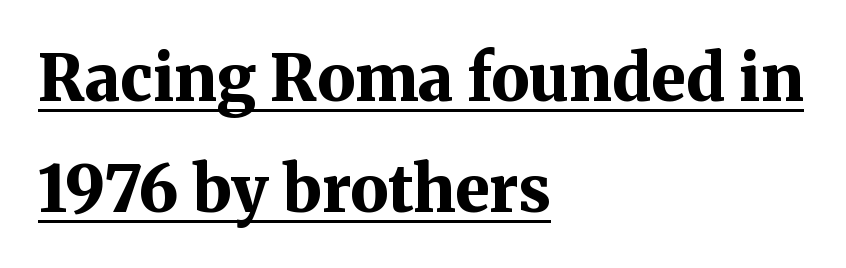
The image shows 64 px bold serif type, upright; set left-aligned, line spacing 1.73x, normal letter spacing, underlined; medium stroke contrast and a medium x-height.
